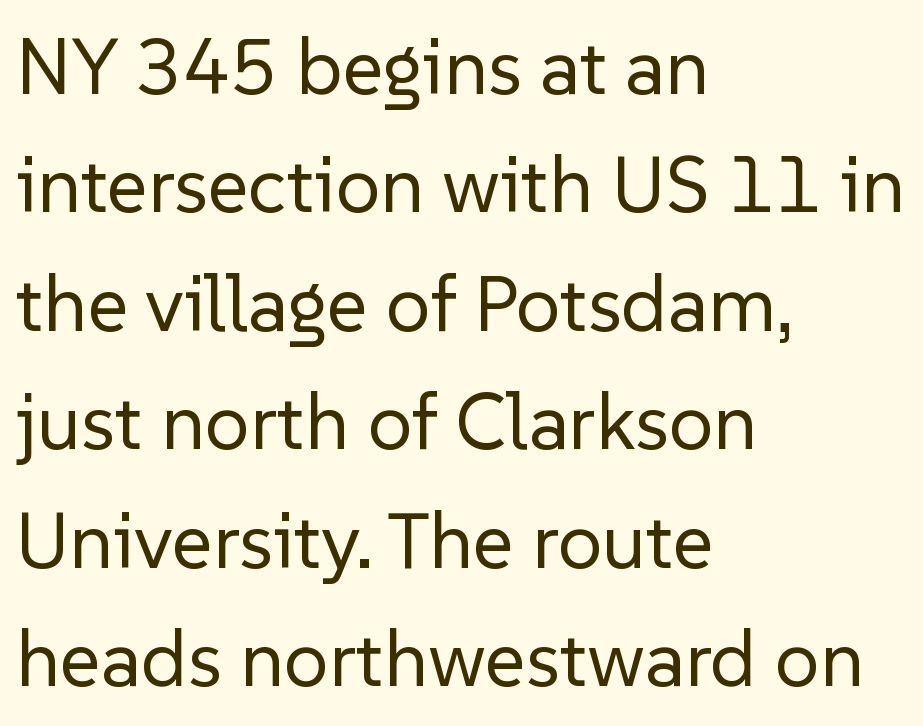
Each new line begins a customary step beneath the previous one. Italic: no, the glyphs are upright roman. Line starts are locked; line ends wander. The weight tops out at a normal text grade. Spacing between characters is what you'd get straight out of the box.
